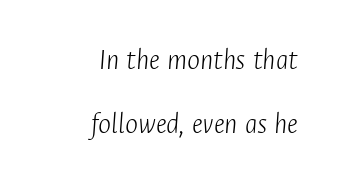
Q: Is the text bold? A: No.
Q: Is the text italic (slanted)? A: Yes, it leans right by about 4 degrees.
Q: Is the text underlined? A: No.
Q: How is the paragraph aligned? A: Right-aligned.
Q: Is the spacing between letters normal or unusually wide? A: Normal.
Q: Is the spacing between lines tight, normal or loose? A: Loose.
Q: Width (condensed, normal, or wide)? A: Condensed.
Q: Stroke contrast? A: Low.
Q: x-height? A: Medium.
Q: Monospaced? A: No.
